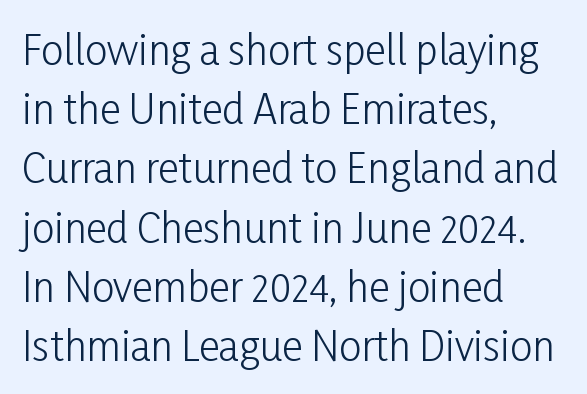
{"serif": "no", "italic": "no", "bold": "no", "weight": "light", "width": "condensed", "stroke_contrast": "low", "x_height": "medium", "monospaced": "no", "underline": "no", "align": "left", "line_spacing": "normal", "line_spacing_ratio": 1.48, "letter_spacing": "normal", "letter_spacing_em": 0.0, "glyph_px": 40}
